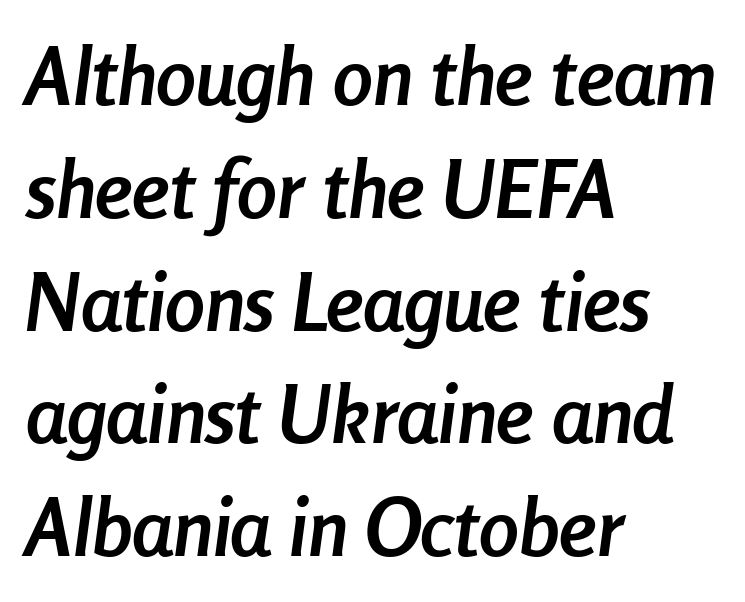
The image shows 80 px semibold, condensed type, italic (leaning right); set left-aligned, normal line spacing (1.41x), normal letter spacing, not underlined; low stroke contrast and a medium x-height.
